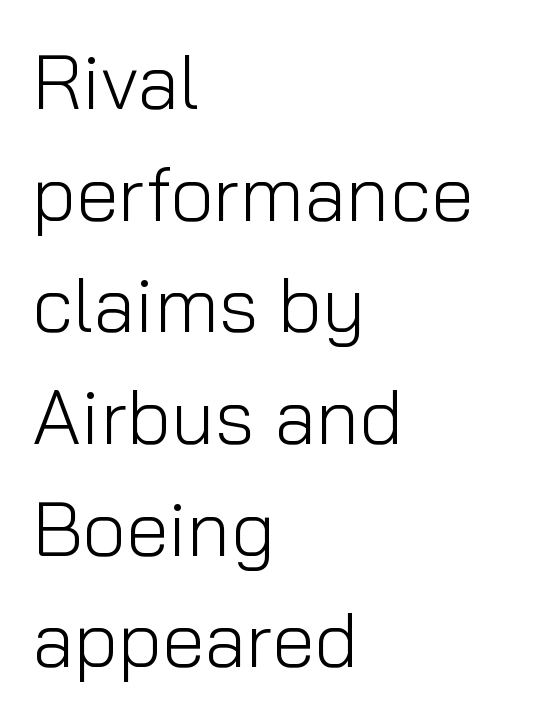
Each stroke keeps to a modest, everyday thickness or less. Normally led — the rows are evenly, conventionally spaced. You can tell it's not italic because the verticals are truly vertical. Think of a printed novel: that variable character pitch is what you see here.
